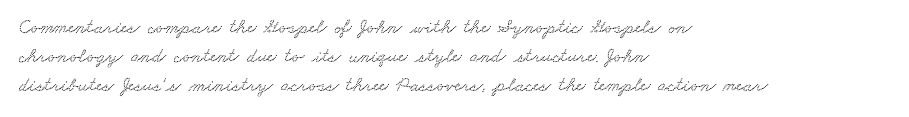
Q: Is the text underlined? A: No.
Q: How is the paragraph aligned? A: Left-aligned.
Q: Is the spacing between letters normal or unusually wide? A: Normal.
Q: Is the spacing between lines tight, normal or loose? A: Normal.
